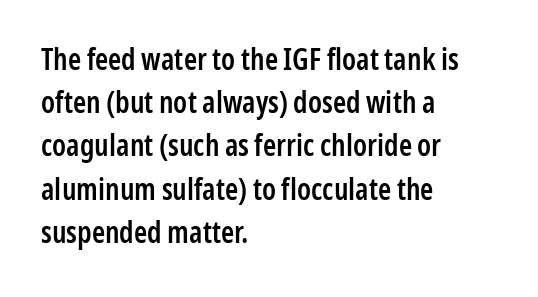
The image shows 30 px semibold, condensed sans-serif type, upright; set left-aligned, normal line spacing (1.44x), normal letter spacing, not underlined; low stroke contrast and a medium x-height.
